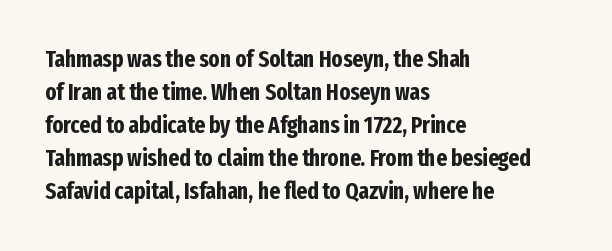
{"italic": "no", "bold": "yes", "underline": "no", "align": "left", "line_spacing": "normal", "line_spacing_ratio": 1.43, "letter_spacing": "normal", "letter_spacing_em": 0.0, "glyph_px": 23}
